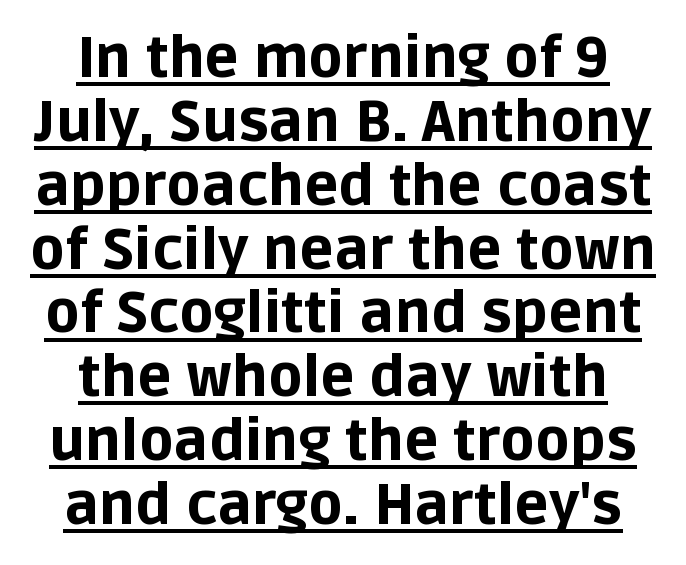
The image shows 57 px bold sans-serif type, upright; set centered, tight line spacing (1.12x), normal letter spacing, underlined; low stroke contrast and a large x-height.
